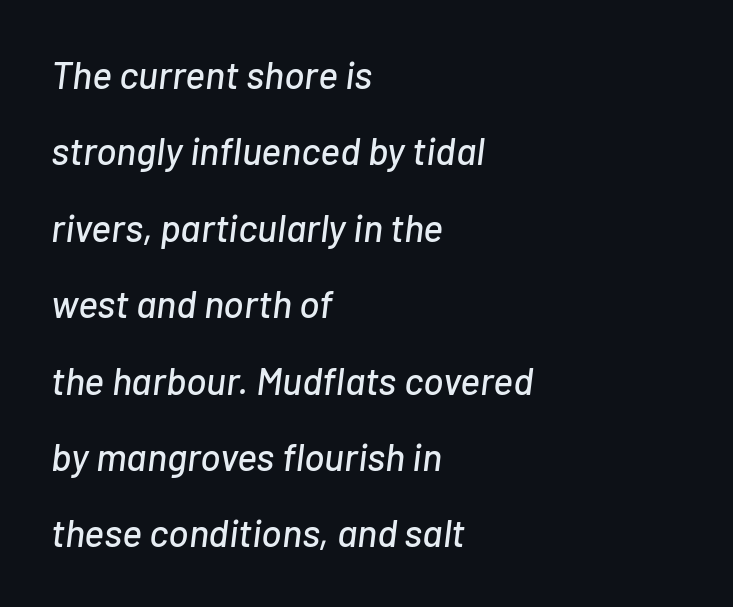
Unmarked baselines from the first word to the last. The block of text is sparse from top to bottom, with ample space between rows. A typesetter would call this proportional, since set widths differ per character. Notice how the passage keeps a crisp vertical edge on the left only. The face used here has a pronounced slope to its letters. The face used here is rendered with its standard letterfit.
